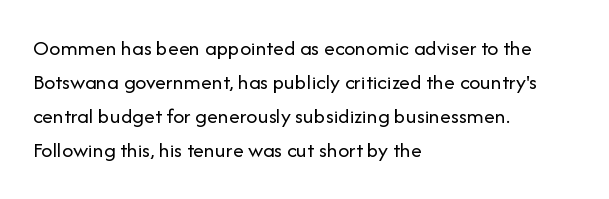
Caption: multi-line text, flush left, ragged right. Rendered with straight, roman letterforms. Beneath every word, the page is bare. Weight: not bold — regular or lighter. Nobody touched the tracking dial on this one. Vertically, the passage feels balanced, rows spaced as you'd expect.
